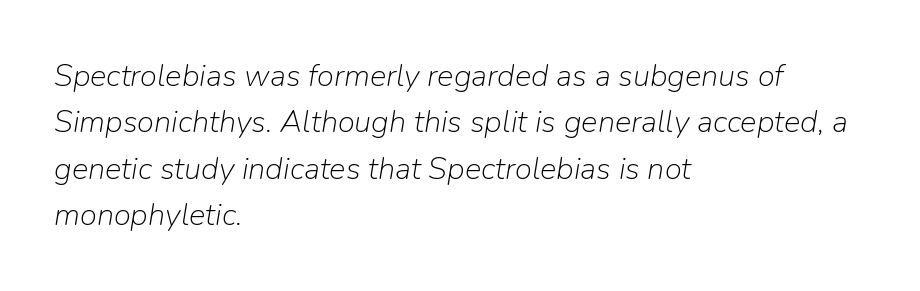
The image shows 31 px light type, italic (leaning right); set left-aligned, normal line spacing (1.5x), normal letter spacing, not underlined; low stroke contrast and a medium x-height.
